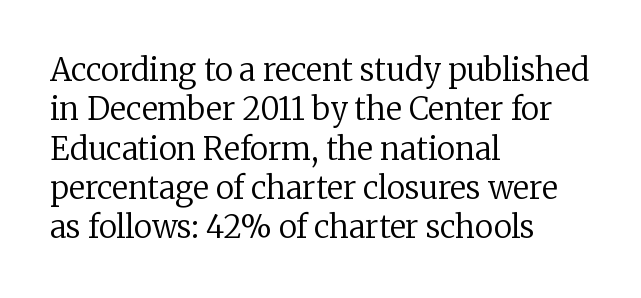
The rendering anchors every line to the left-hand side. The passage shown is not bold in any degree. This is serif lettering, the kind often seen in printed books. Is this a fixed-width face? No — the glyphs have proportional, varying widths. Evenly set lines give the paragraph a standard silhouette.
